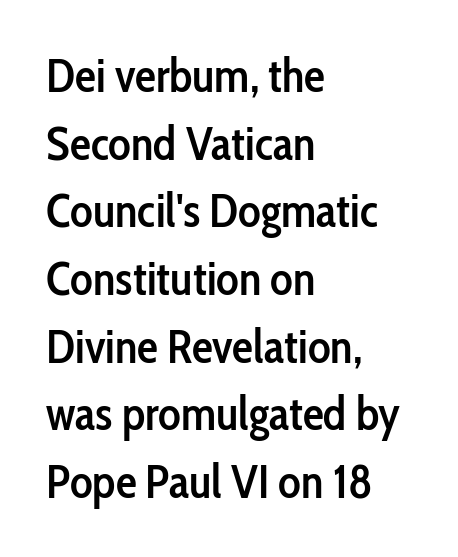
Tracking value appears to be zero — textbook default spacing. Students, this is semibold: more ink than regular, less than bold. Looks like regular typesetting: each glyph gets only the width it needs. Note: no serifs on the glyphs. Is there much room between lines? A standard amount, neither cramped nor airy. In terms of posture, this sample is upright.
